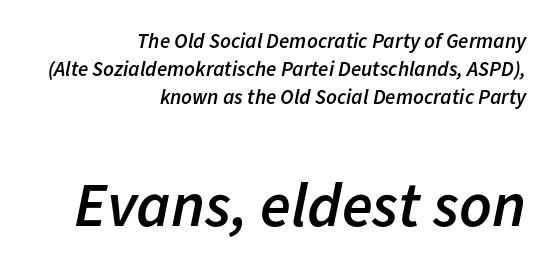
Its strokes are somewhat broadened, the hallmark of semibold type. Visually the block forms a straight wall on the right and a jagged coastline on the left. These lines keep a tight, regular rhythm from letter to letter. The block sitting lower on the canvas is the one with enlarged characters.
